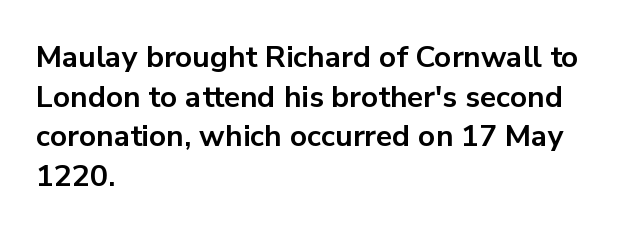
{"serif": "no", "italic": "no", "bold": "yes", "weight": "bold", "width": "normal", "stroke_contrast": "low", "x_height": "medium", "monospaced": "no", "underline": "no", "align": "left", "line_spacing": "normal", "line_spacing_ratio": 1.32, "letter_spacing": "normal", "letter_spacing_em": 0.0, "glyph_px": 30}
